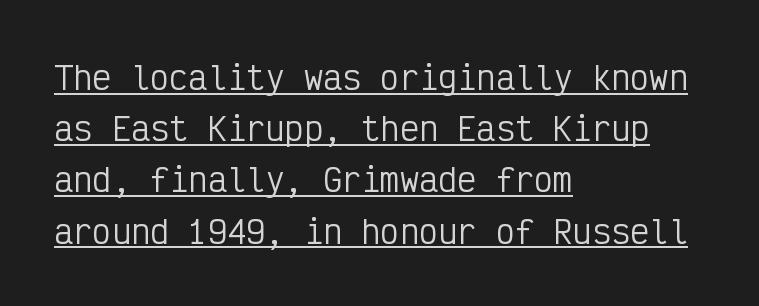
The image shows 32 px regular-weight, condensed sans-serif type, upright, monospaced; set left-aligned, normal line spacing (1.6x), normal letter spacing, underlined; low stroke contrast and a medium x-height.
